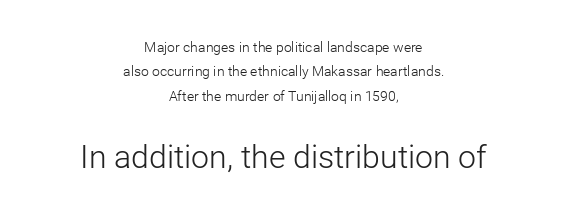
Characters remain perfectly vertical along every line. The following chunk of copy outweighs the initial chunk in type size. A light-to-regular cut is what we see here. Compared with a flush-left layout, this one balances lines on the center instead. Spacing between characters is what you'd get straight out of the box. The passage shown is typed in a proportional face where columns would drift.
